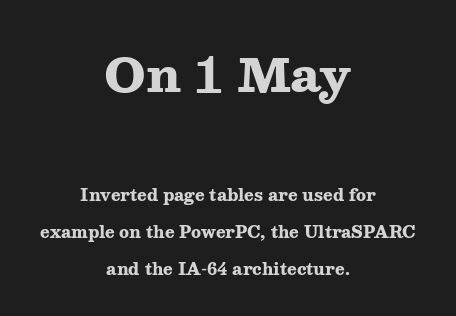
{"serif": "yes", "italic": "no", "bold": "yes", "weight": "heavy", "width": "wide", "stroke_contrast": "medium", "x_height": "medium", "monospaced": "no", "underline": "no", "align": "center", "line_spacing": "loose", "line_spacing_ratio": 2.34, "letter_spacing": "normal", "letter_spacing_em": 0.0, "larger_block": "first", "size_ratio": 2.94, "glyph_px": 47}
